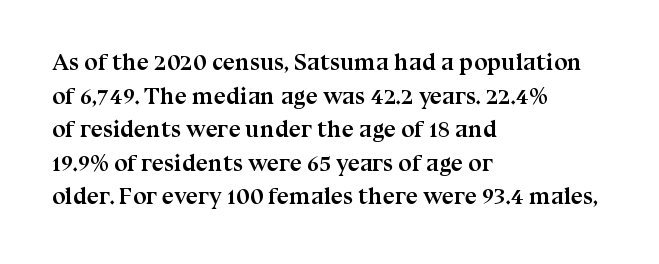
The image shows 24 px bold type, upright; set left-aligned, normal line spacing (1.4x), normal letter spacing, not underlined.
